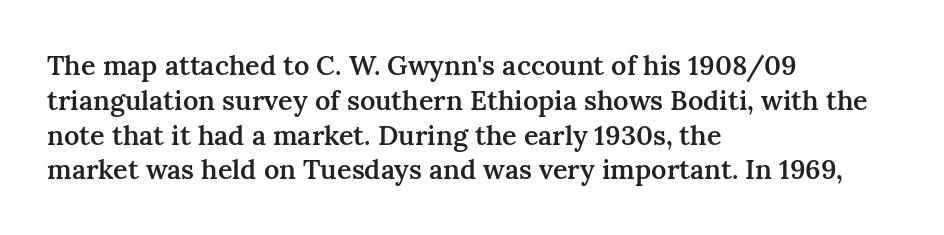
The image shows 27 px text type, upright; set left-aligned, normal line spacing (1.29x), normal letter spacing, not underlined.
